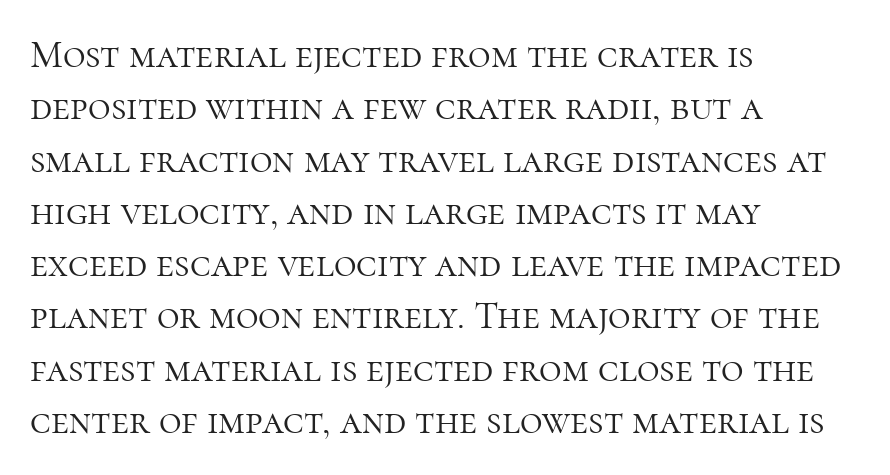
{"serif": "yes", "italic": "no", "bold": "no", "weight": "light", "width": "normal", "stroke_contrast": "high", "x_height": "medium", "monospaced": "no", "underline": "no", "align": "left", "line_spacing": "normal", "line_spacing_ratio": 1.34, "letter_spacing": "normal", "letter_spacing_em": 0.0, "glyph_px": 39}
